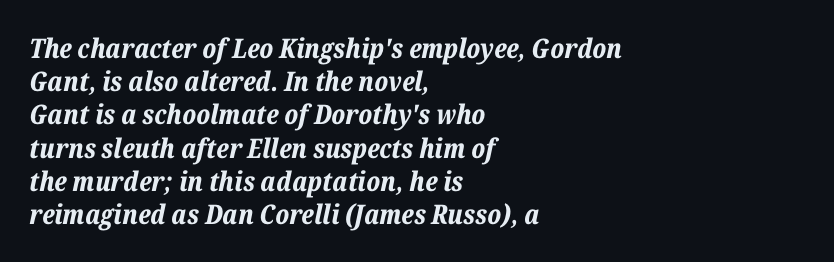
Q: Is the text bold? A: Yes.
Q: Is the text italic (slanted)? A: Yes, it leans right by about 12 degrees.
Q: Is the text underlined? A: No.
Q: How is the paragraph aligned? A: Left-aligned.
Q: Is the spacing between letters normal or unusually wide? A: Normal.
